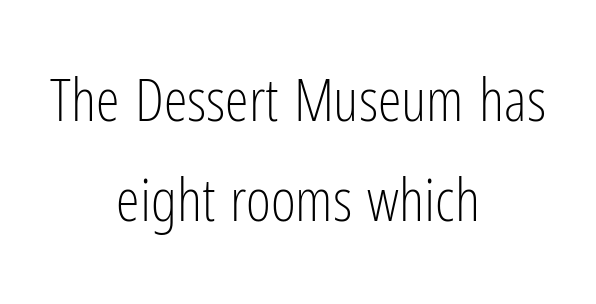
The image shows 60 px light, condensed sans-serif type, upright; set centered, normal line spacing (1.66x), normal letter spacing, not underlined; low stroke contrast and a medium x-height.
